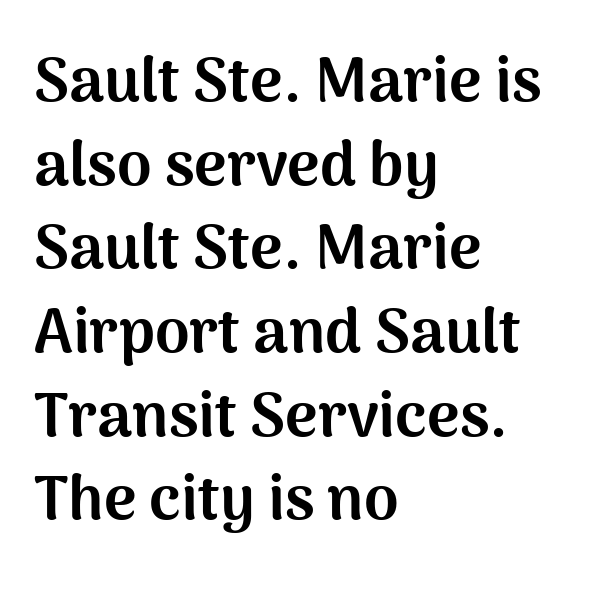
{"serif": "no", "italic": "no", "bold": "yes", "weight": "bold", "width": "normal", "stroke_contrast": "medium", "x_height": "medium", "monospaced": "no", "underline": "no", "align": "left", "line_spacing": "normal", "line_spacing_ratio": 1.35, "letter_spacing": "normal", "letter_spacing_em": 0.0, "glyph_px": 62}
